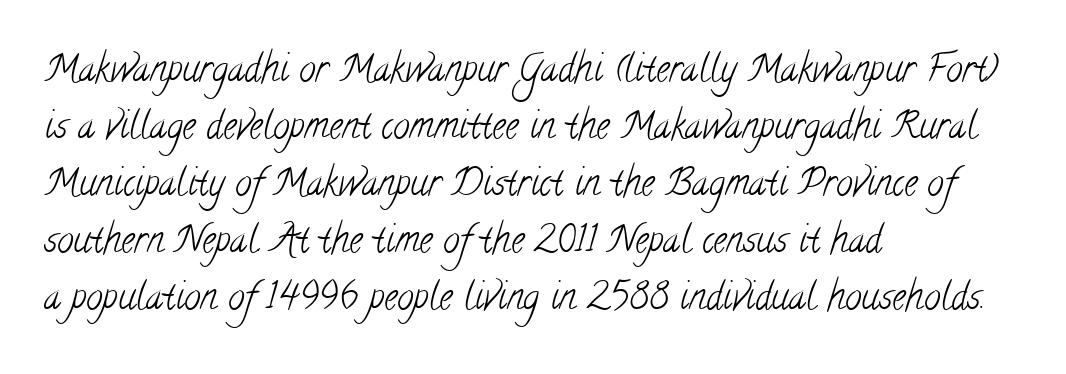
Q: Is the text bold? A: No.
Q: Is the typeface a serif or a sans-serif typeface? A: Serif.
Q: Is the text underlined? A: No.
Q: How is the paragraph aligned? A: Left-aligned.
Q: Is the spacing between letters normal or unusually wide? A: Normal.
Q: Is the spacing between lines tight, normal or loose? A: Normal.
Q: Width (condensed, normal, or wide)? A: Condensed.
Q: Stroke contrast? A: Low.
Q: x-height? A: Small.
Q: Monospaced? A: No.
